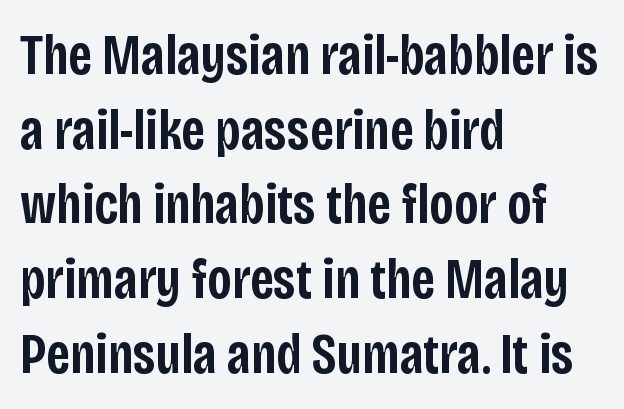
The image shows 57 px semibold, condensed sans-serif type, upright; set left-aligned, normal line spacing (1.31x), normal letter spacing, not underlined; low stroke contrast and a large x-height.
